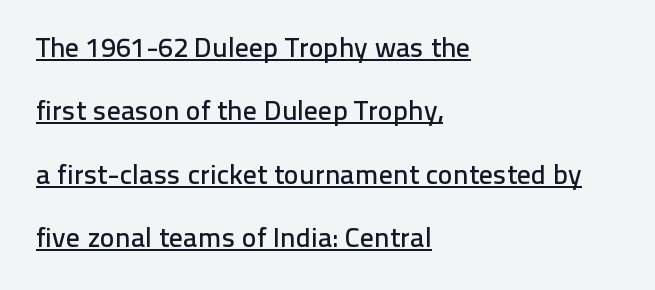
Q: Is the text italic (slanted)? A: No, it is upright.
Q: Is the typeface a serif or a sans-serif typeface? A: Sans-serif.
Q: Is the text underlined? A: Yes.
Q: How is the paragraph aligned? A: Left-aligned.
Q: Is the spacing between letters normal or unusually wide? A: Normal.
Q: Is the spacing between lines tight, normal or loose? A: Loose.
Q: Width (condensed, normal, or wide)? A: Normal.
Q: Stroke contrast? A: Low.
Q: x-height? A: Medium.
Q: Monospaced? A: No.
